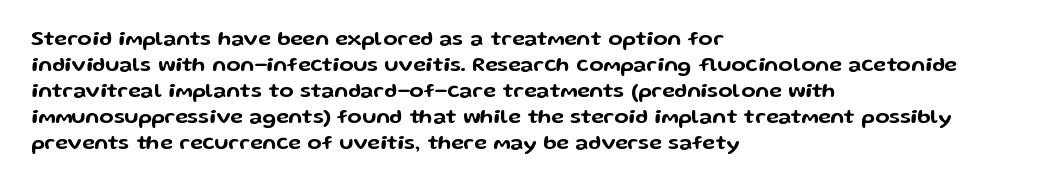
{"italic": "no", "underline": "no", "align": "left", "line_spacing_ratio": 1.24, "letter_spacing": "normal", "letter_spacing_em": 0.0, "glyph_px": 21}
